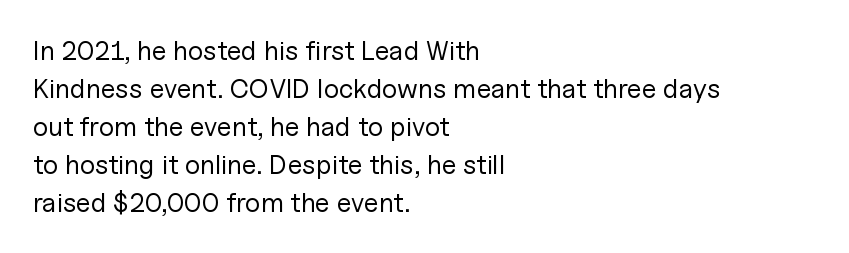
{"italic": "no", "bold": "no", "underline": "no", "align": "left", "line_spacing": "normal", "line_spacing_ratio": 1.41, "letter_spacing": "normal", "letter_spacing_em": 0.0, "glyph_px": 27}
